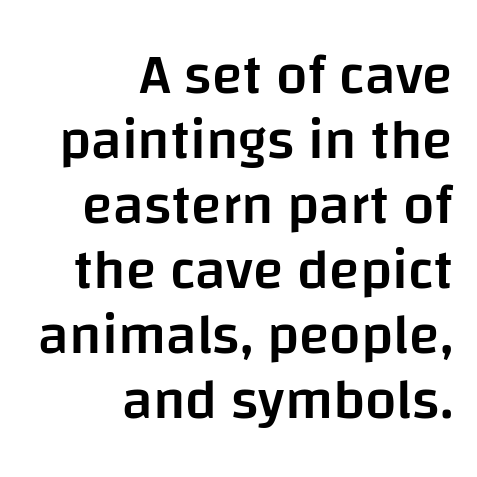
Q: Is the text bold? A: Semi-bold.
Q: Is the text italic (slanted)? A: No, it is upright.
Q: Is the typeface a serif or a sans-serif typeface? A: Sans-serif.
Q: Is the text underlined? A: No.
Q: How is the paragraph aligned? A: Right-aligned.
Q: Is the spacing between letters normal or unusually wide? A: Normal.
Q: Width (condensed, normal, or wide)? A: Normal.
Q: Stroke contrast? A: Low.
Q: x-height? A: Large.
Q: Monospaced? A: No.
